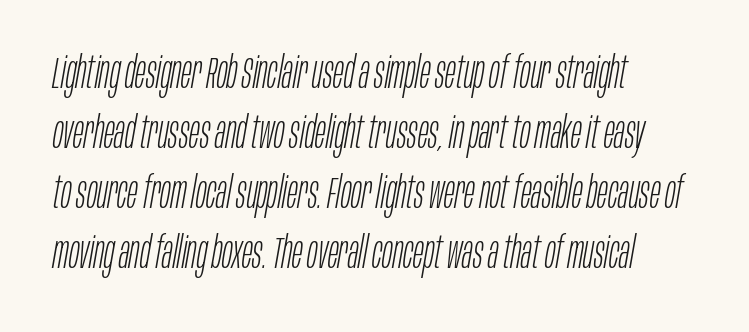
The image shows 44 px light, condensed type, italic (leaning right); set left-aligned, normal line spacing (1.36x), normal letter spacing, not underlined; low stroke contrast and a large x-height.
